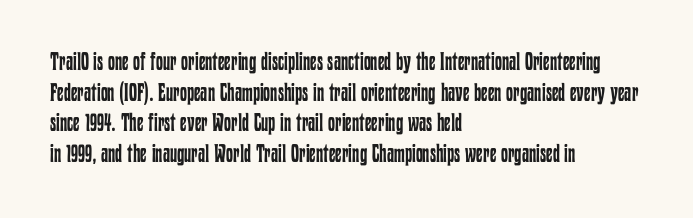
The image shows 25 px text type, upright; set left-aligned, line spacing 1.23x, normal letter spacing, not underlined.
